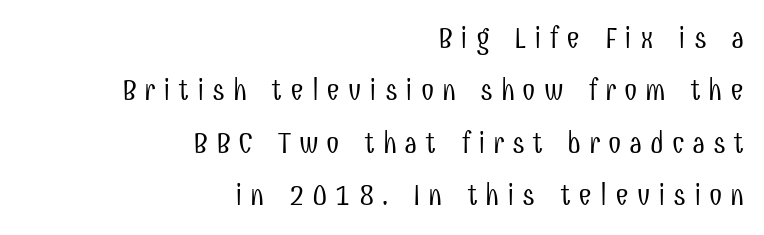
The image shows 30 px light, condensed sans-serif type, upright; set right-aligned, line spacing 1.75x, unusually wide letter spacing (+0.26 em), not underlined; low stroke contrast and a medium x-height.
